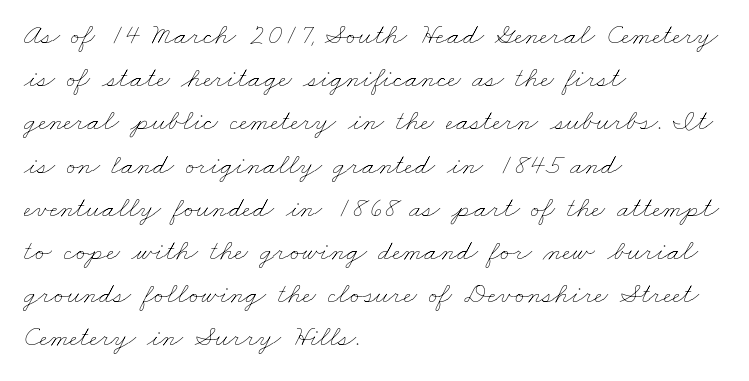
Nothing heavy about these letters — not bold at all. Spacing between characters is what you'd get straight out of the box. Plain, unruled lines of type. Horizontally, the lines are justified to the leading edge only. Spacing verdict: proportional, widths tailored to each character. Interline gaps are of average width in this sample.
